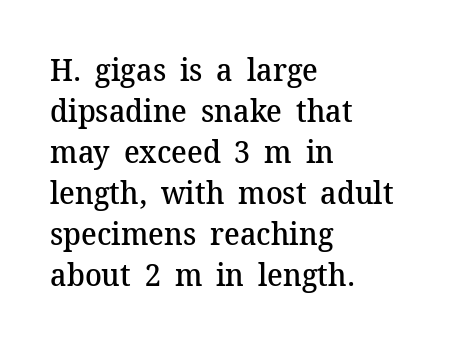
The image shows 31 px semibold serif type, upright; set left-aligned, normal line spacing (1.32x), normal letter spacing, not underlined; medium stroke contrast and a medium x-height.
